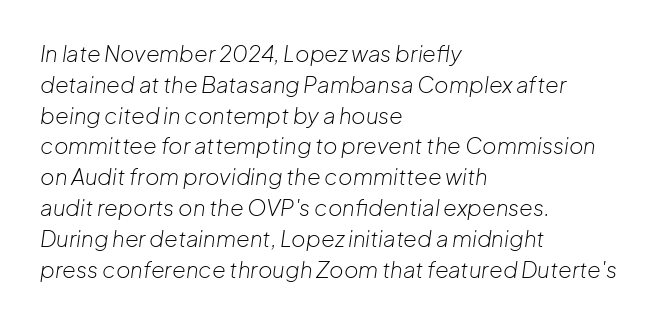
Q: Is the text bold? A: No.
Q: Is the text italic (slanted)? A: Yes, it leans right by about 8 degrees.
Q: Is the text underlined? A: No.
Q: How is the paragraph aligned? A: Left-aligned.
Q: Is the spacing between letters normal or unusually wide? A: Normal.
Q: Is the spacing between lines tight, normal or loose? A: Normal.
